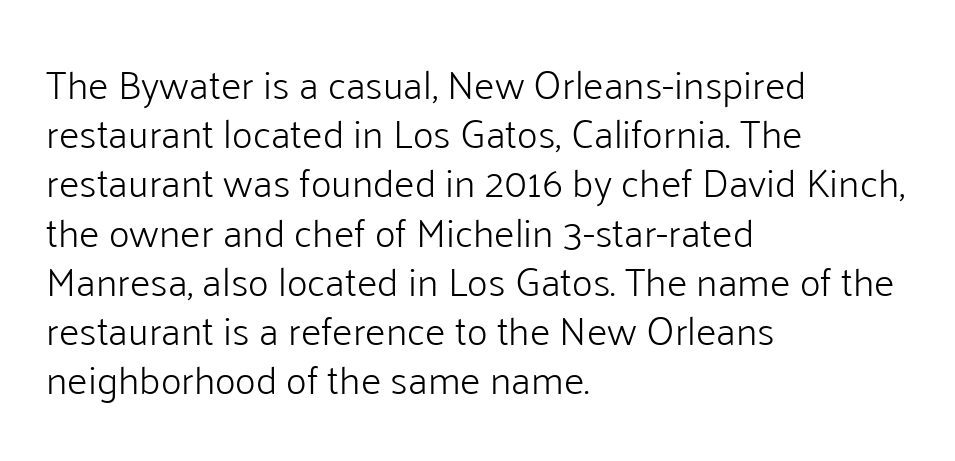
{"serif": "no", "italic": "no", "bold": "no", "weight": "light", "width": "normal", "stroke_contrast": "low", "x_height": "medium", "monospaced": "no", "underline": "no", "align": "left", "line_spacing_ratio": 1.23, "letter_spacing": "normal", "letter_spacing_em": 0.0, "glyph_px": 40}
